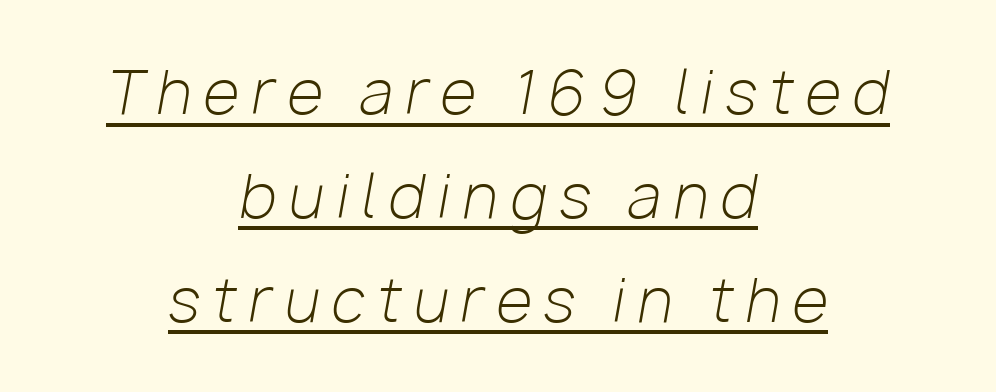
Descenders here cross a horizontal rule under the line. No extra ink here — the face is not bold. Caption: multi-line text, centered on the measure. The typography opts for an oblique posture over an upright one.
